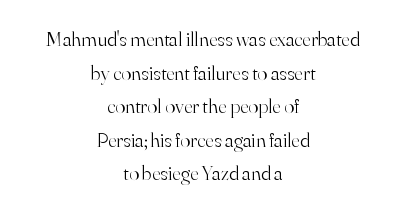
{"italic": "no", "bold": "no", "underline": "no", "align": "center", "line_spacing": "normal", "line_spacing_ratio": 1.6, "letter_spacing": "normal", "letter_spacing_em": 0.0, "glyph_px": 21}
